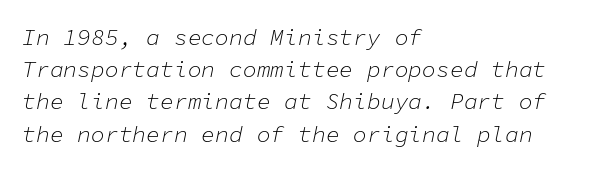
The image shows 23 px text type, italic (leaning right); set left-aligned, normal line spacing (1.4x), normal letter spacing, not underlined.
